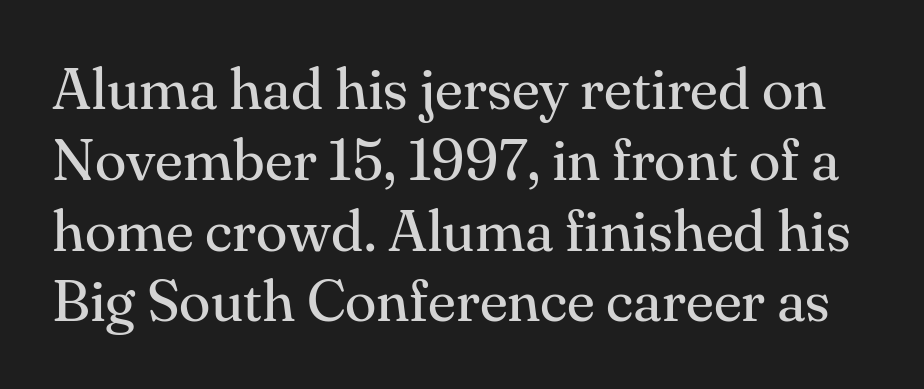
Characters remain perfectly vertical along every line. Between one letter and the next there's only the usual sliver of space. The specimen omits any rule beneath the text block's lines. The weight tops out at a normal text grade.
